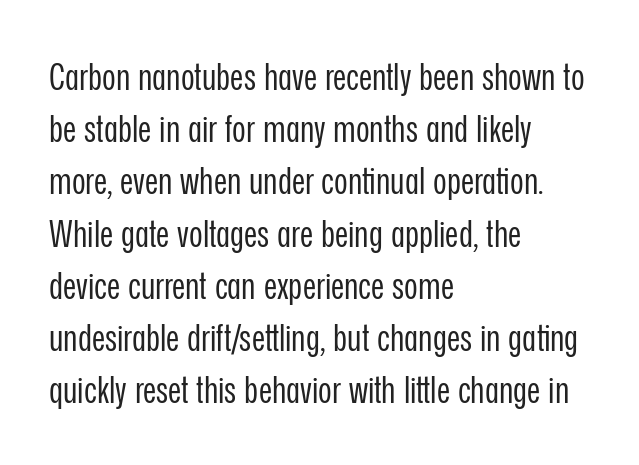
{"serif": "no", "italic": "no", "bold": "no", "weight": "regular", "width": "condensed", "stroke_contrast": "low", "x_height": "medium", "monospaced": "no", "underline": "no", "align": "left", "line_spacing": "normal", "line_spacing_ratio": 1.41, "letter_spacing": "normal", "letter_spacing_em": 0.0, "glyph_px": 37}
